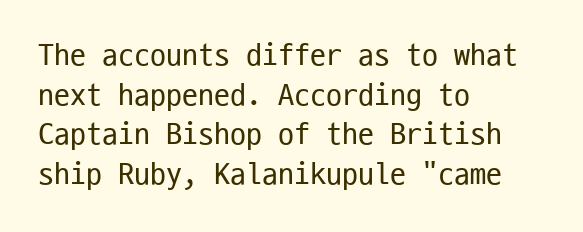
The image shows 32 px regular-weight, condensed sans-serif type, upright, monospaced; set left-aligned, line spacing 1.24x, normal letter spacing, not underlined; low stroke contrast and a medium x-height.
